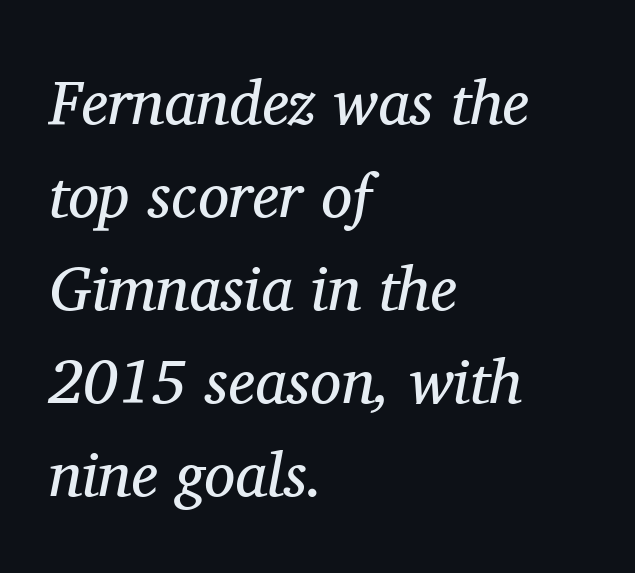
The image shows 62 px regular-weight serif type, italic (leaning right); set left-aligned, normal line spacing (1.5x), normal letter spacing, not underlined; medium stroke contrast and a medium x-height.
